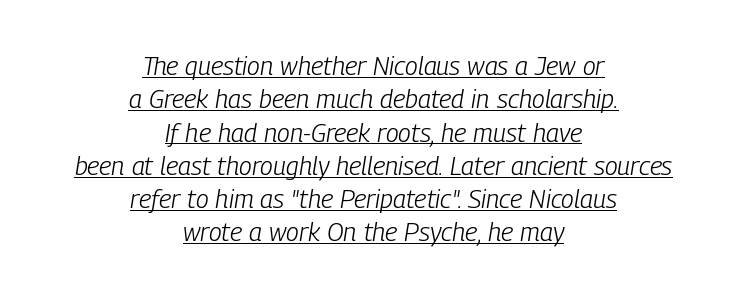
Short and long lines alike share a common midpoint. Is this a heavy cut? Hardly; it is regular or lighter. The lettering tilts uniformly, giving the passage an italic look. The lines sit at an ordinary, default distance from one another. Standard letterfit; no display-style spreading of the glyphs. Has an underline been added? It has.
